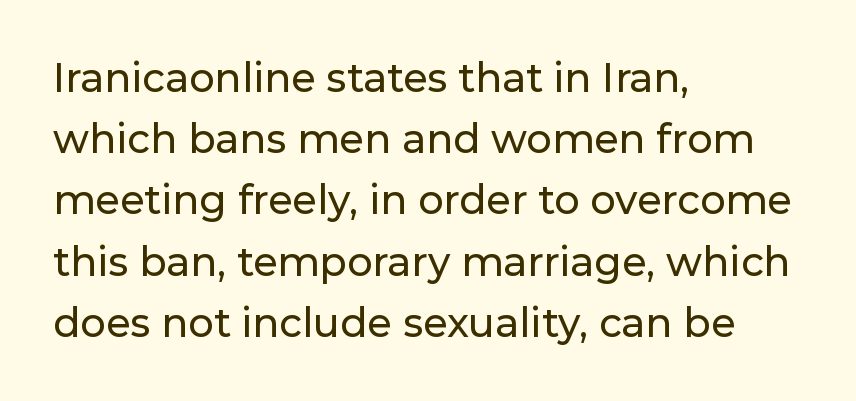
{"serif": "no", "italic": "no", "width": "normal", "stroke_contrast": "low", "x_height": "medium", "monospaced": "no", "underline": "no", "align": "left", "line_spacing": "normal", "line_spacing_ratio": 1.53, "letter_spacing": "normal", "letter_spacing_em": 0.0, "glyph_px": 40}
